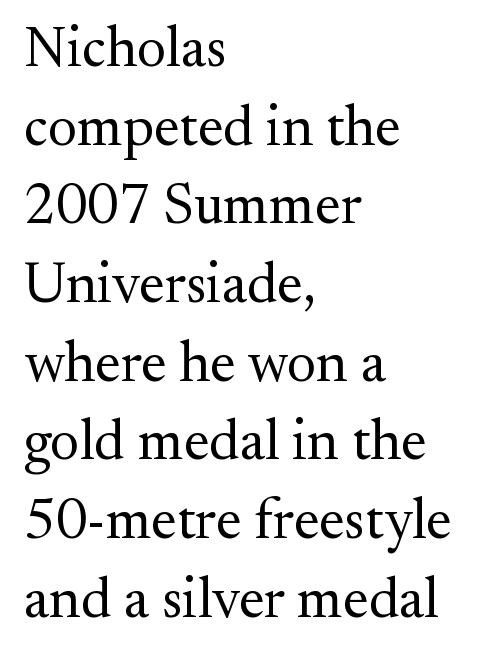
The horizontal fit of the characters is conventional and even. The strokes are not fattened; the text isn't bold. Where is the straight margin? On the left. Nope, not italic — everything's standing straight. Lines of text with bare space underneath.
